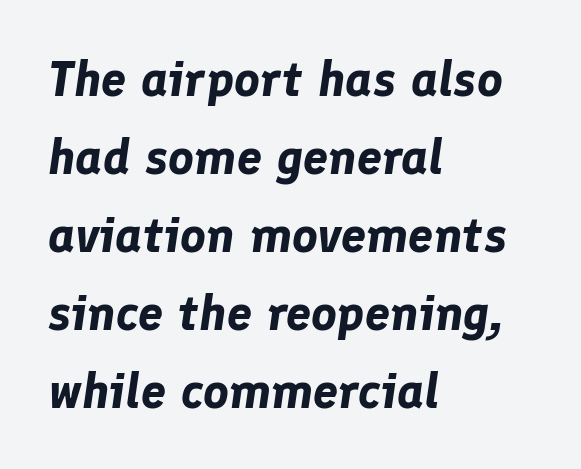
{"italic": "yes", "lean": "right", "slant_degrees": 8, "bold": "yes", "weight": "bold", "width": "normal", "stroke_contrast": "low", "x_height": "medium", "monospaced": "no", "underline": "no", "align": "left", "line_spacing": "normal", "line_spacing_ratio": 1.56, "letter_spacing": "normal", "letter_spacing_em": 0.0, "glyph_px": 50}
